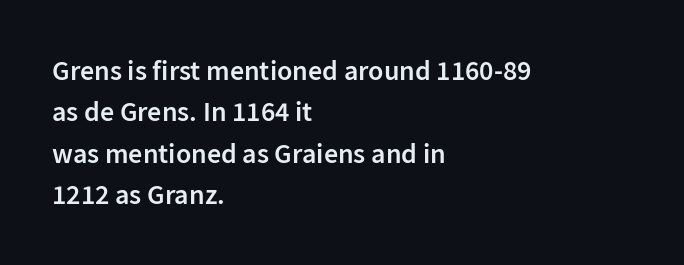
{"serif": "no", "italic": "no", "bold": "semi", "weight": "semibold", "width": "normal", "stroke_contrast": "low", "x_height": "medium", "monospaced": "no", "underline": "no", "align": "left", "line_spacing": "normal", "line_spacing_ratio": 1.48, "letter_spacing": "normal", "letter_spacing_em": 0.0, "glyph_px": 28}
